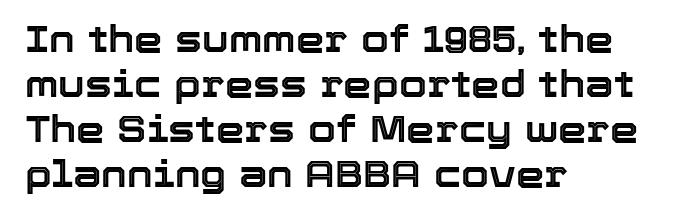
The image shows 36 px text type, upright; set left-aligned, normal line spacing (1.25x), normal letter spacing, not underlined; a medium x-height.
